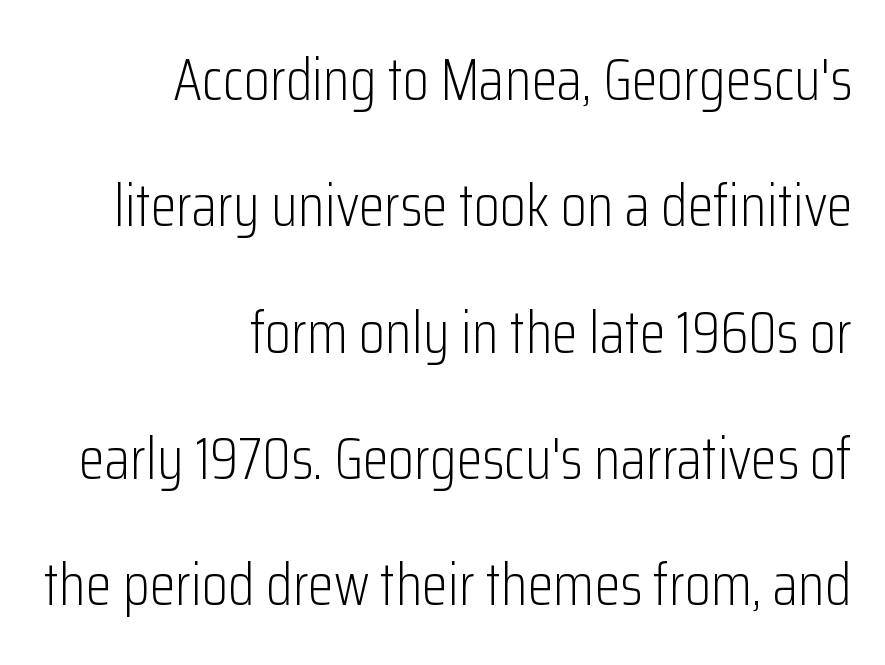
The image shows 59 px light, condensed sans-serif type, upright; set right-aligned, loose line spacing (2.14x), normal letter spacing, not underlined; low stroke contrast and a medium x-height.
